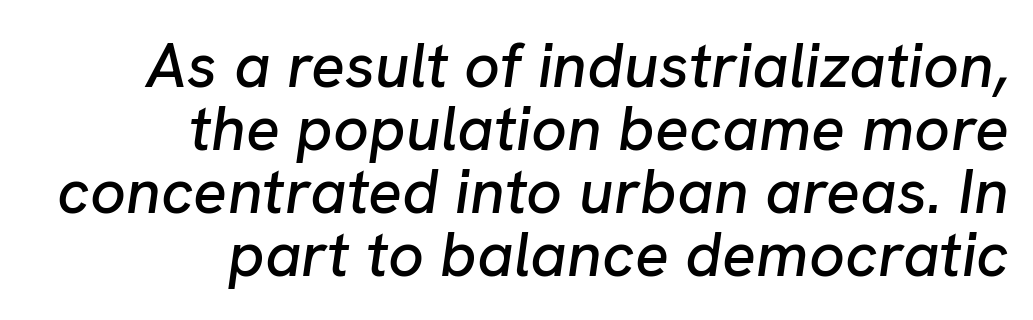
Q: Is the text italic (slanted)? A: Yes, it leans right by about 8 degrees.
Q: Is the text underlined? A: No.
Q: How is the paragraph aligned? A: Right-aligned.
Q: Is the spacing between letters normal or unusually wide? A: Normal.
Q: Is the spacing between lines tight, normal or loose? A: Tight.
Q: Width (condensed, normal, or wide)? A: Normal.
Q: Stroke contrast? A: Low.
Q: x-height? A: Medium.
Q: Monospaced? A: No.
